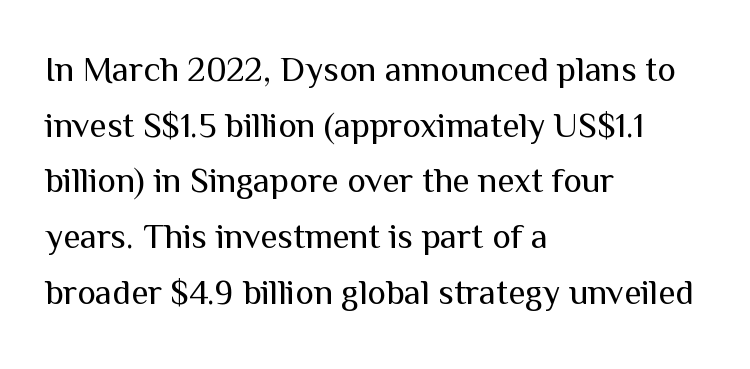
The image shows 35 px regular-weight sans-serif type, upright; set left-aligned, normal line spacing (1.59x), normal letter spacing, not underlined; medium stroke contrast and a medium x-height.
